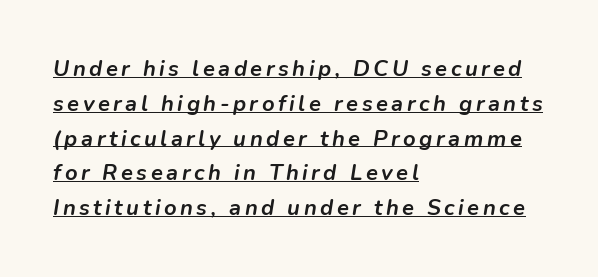
Q: Is the text bold? A: Yes.
Q: Is the text italic (slanted)? A: Yes, it leans right by about 9 degrees.
Q: Is the text underlined? A: Yes.
Q: How is the paragraph aligned? A: Left-aligned.
Q: Is the spacing between lines tight, normal or loose? A: Normal.
